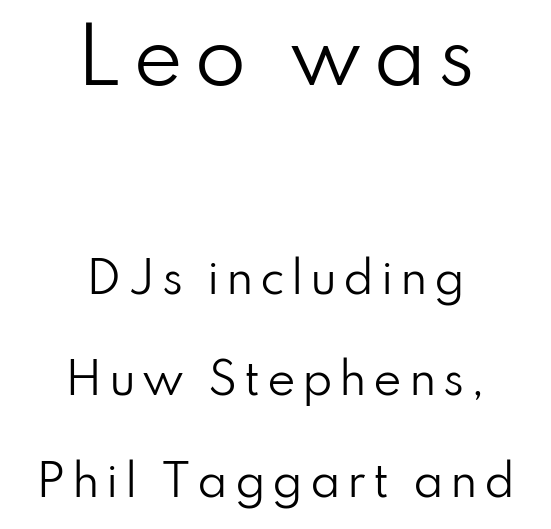
Q: Is the text bold? A: No.
Q: Is the text italic (slanted)? A: No, it is upright.
Q: Is the typeface a serif or a sans-serif typeface? A: Sans-serif.
Q: Is the text underlined? A: No.
Q: How is the paragraph aligned? A: Centered.
Q: Is the spacing between lines tight, normal or loose? A: Loose.
Q: Which block of text is set in a larger size, the first (top) or the second (bottom)? A: The first (top) one.
Q: Width (condensed, normal, or wide)? A: Normal.
Q: Stroke contrast? A: Low.
Q: x-height? A: Small.
Q: Monospaced? A: No.
